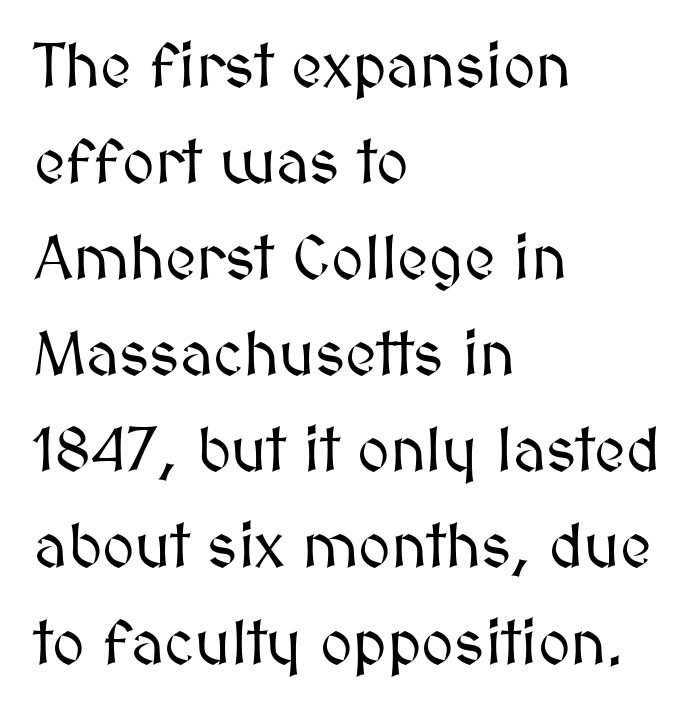
{"italic": "no", "width": "normal", "stroke_contrast": "medium", "x_height": "medium", "monospaced": "no", "underline": "no", "align": "left", "line_spacing": "normal", "line_spacing_ratio": 1.55, "letter_spacing": "normal", "letter_spacing_em": 0.0, "glyph_px": 62}
